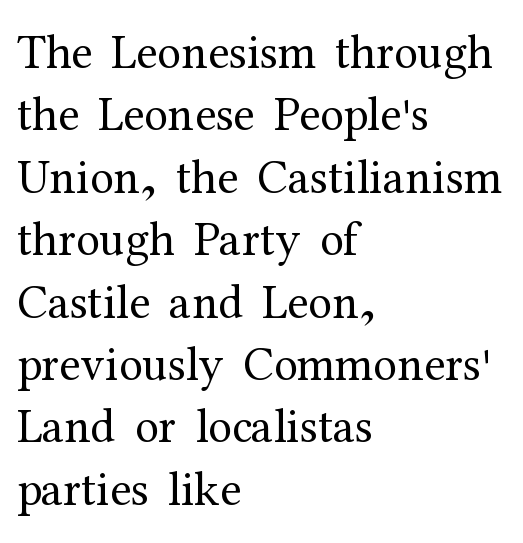
Examine the stroke ends and you'll spot serifs. Is the block centered? No — it sits flush against the left margin. Vertical stems look standard width or narrower in stroke. The foot of each line stays bare and open. Every character sits straight up, as roman type does.
